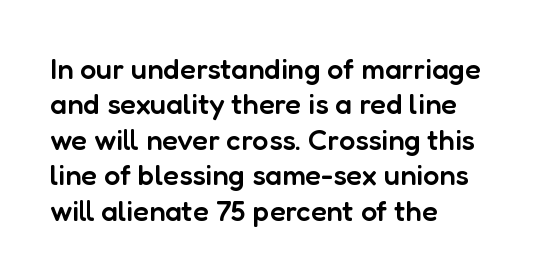
{"serif": "no", "italic": "no", "bold": "semi", "weight": "semibold", "width": "normal", "stroke_contrast": "low", "x_height": "medium", "monospaced": "no", "underline": "no", "align": "left", "line_spacing_ratio": 1.22, "letter_spacing": "normal", "letter_spacing_em": 0.0, "glyph_px": 29}
